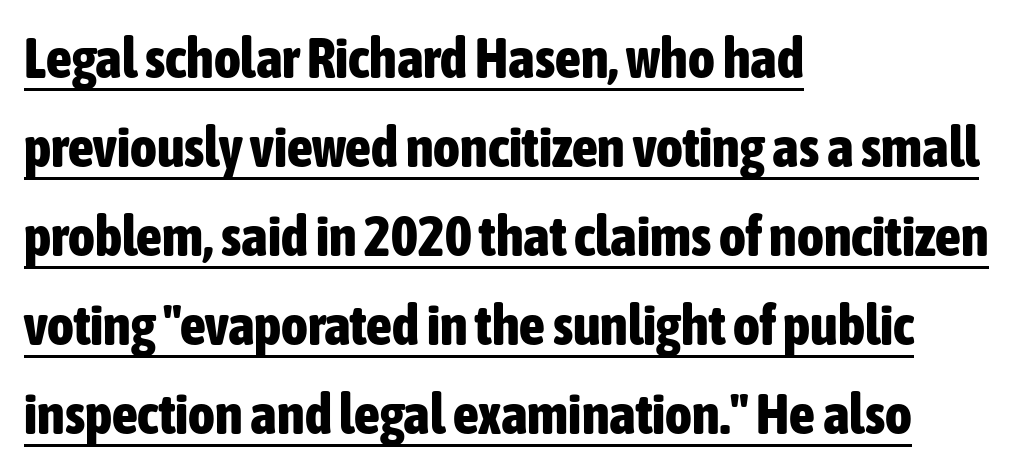
Like a heading marked for emphasis, these lines bear an underscore. Every row of glyphs begins at an identical x-position on the left. The specimen reads as upright at a glance. Each word holds together tightly as a unit, with standard inter-letter gaps. The text was rendered using a sans face with plain stroke endings.
